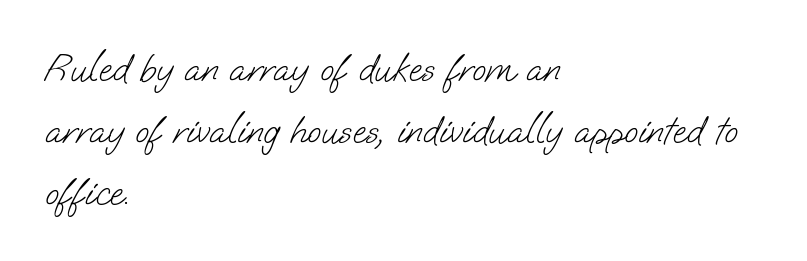
Q: Is the text bold? A: No.
Q: Is the typeface a serif or a sans-serif typeface? A: Sans-serif.
Q: Is the text underlined? A: No.
Q: How is the paragraph aligned? A: Left-aligned.
Q: Is the spacing between letters normal or unusually wide? A: Normal.
Q: Is the spacing between lines tight, normal or loose? A: Normal.
Q: Width (condensed, normal, or wide)? A: Normal.
Q: Stroke contrast? A: Low.
Q: x-height? A: Small.
Q: Monospaced? A: No.
